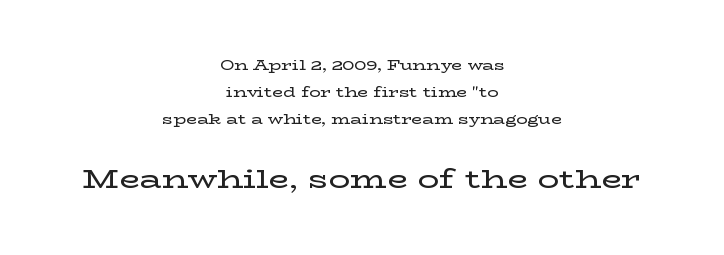
This layout puts the modest block above and the oversized block below. The lines are quadded center. There is no visible air inserted between adjacent glyphs. Only glyphs here, with clear space below each row.
